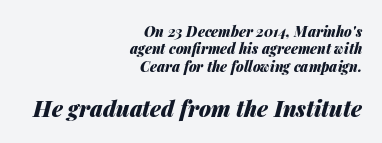
{"italic": "yes", "lean": "right", "slant_degrees": 14, "bold": "yes", "underline": "no", "align": "right", "line_spacing_ratio": 1.24, "letter_spacing": "normal", "letter_spacing_em": 0.0, "larger_block": "second", "size_ratio": 1.57, "glyph_px": 22}
